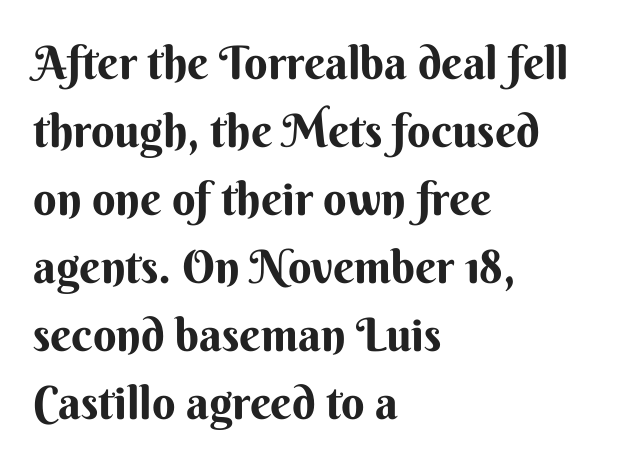
The image shows 46 px sans-serif type, upright; set left-aligned, normal line spacing (1.48x), normal letter spacing, not underlined; medium stroke contrast and a small x-height.
